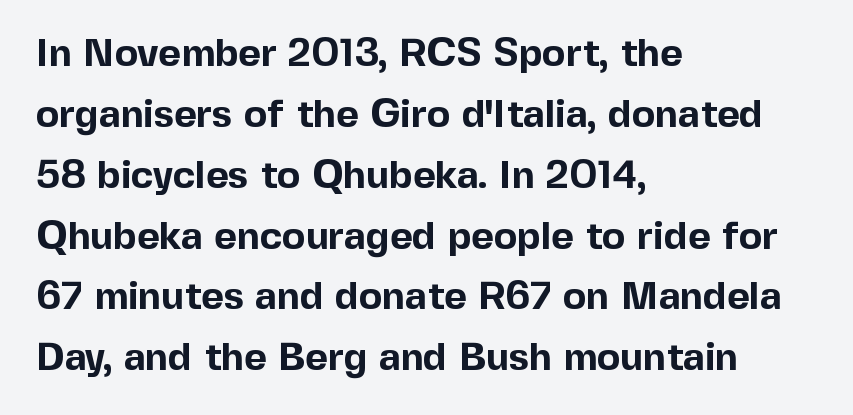
{"serif": "no", "italic": "no", "bold": "yes", "weight": "bold", "width": "normal", "x_height": "medium", "monospaced": "no", "underline": "no", "align": "left", "line_spacing": "normal", "line_spacing_ratio": 1.56, "letter_spacing": "normal", "letter_spacing_em": 0.0, "glyph_px": 39}
